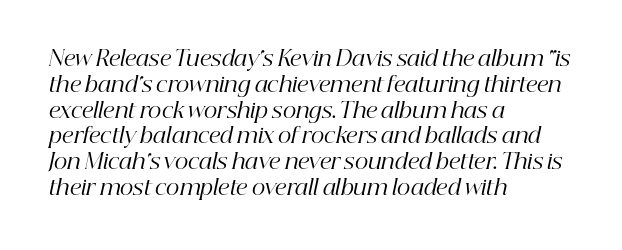
Q: Is the text bold? A: No.
Q: Is the text italic (slanted)? A: Yes, it leans right by about 12 degrees.
Q: Is the text underlined? A: No.
Q: How is the paragraph aligned? A: Left-aligned.
Q: Is the spacing between letters normal or unusually wide? A: Normal.
